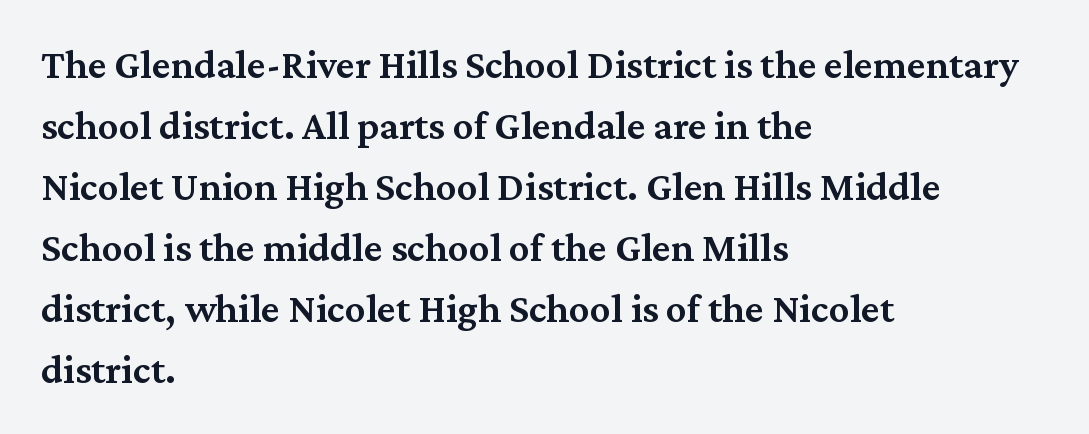
Q: Is the text bold? A: Semi-bold.
Q: Is the text italic (slanted)? A: No, it is upright.
Q: Is the typeface a serif or a sans-serif typeface? A: Serif.
Q: Is the text underlined? A: No.
Q: How is the paragraph aligned? A: Left-aligned.
Q: Is the spacing between letters normal or unusually wide? A: Normal.
Q: Is the spacing between lines tight, normal or loose? A: Normal.
Q: Width (condensed, normal, or wide)? A: Normal.
Q: Stroke contrast? A: Medium.
Q: x-height? A: Medium.
Q: Monospaced? A: No.
